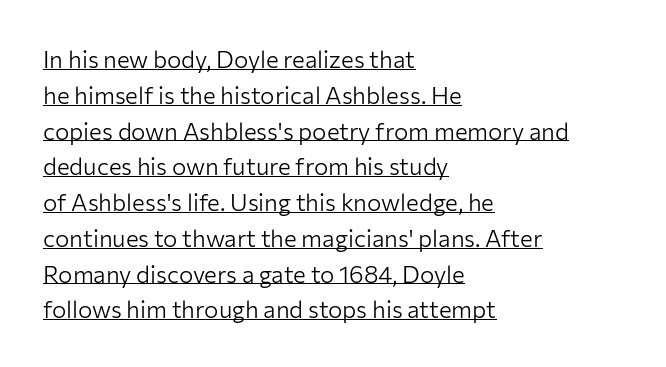
{"italic": "no", "bold": "no", "underline": "yes", "align": "left", "line_spacing": "normal", "line_spacing_ratio": 1.49, "letter_spacing": "normal", "letter_spacing_em": 0.0, "glyph_px": 24}
